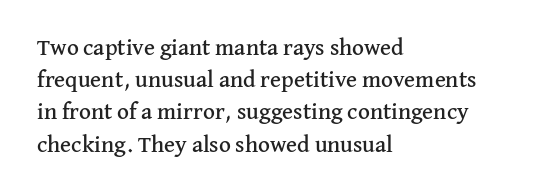
Does the leading feel generous? No, just average. The paragraph shown leans on its left margin. The string is rendered with underlining switched off. Here the glyphs are tracked normally, forming tight word shapes. The font's upright variant was chosen for this text.
